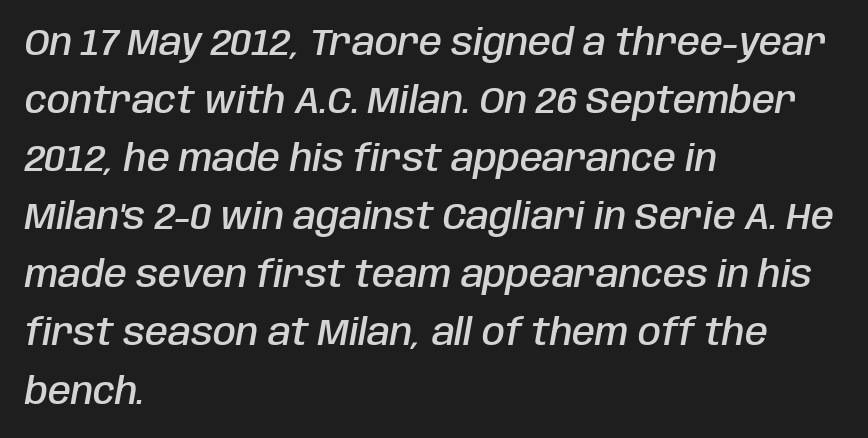
These words are printed semibold, heavier than regular yet not bold. Horizontally, the lines are justified to the leading edge only. A clean baseline with only descenders dipping below it. A typesetter would call this zero additional tracking. Is this a fixed-width face? No — the glyphs have proportional, varying widths.
